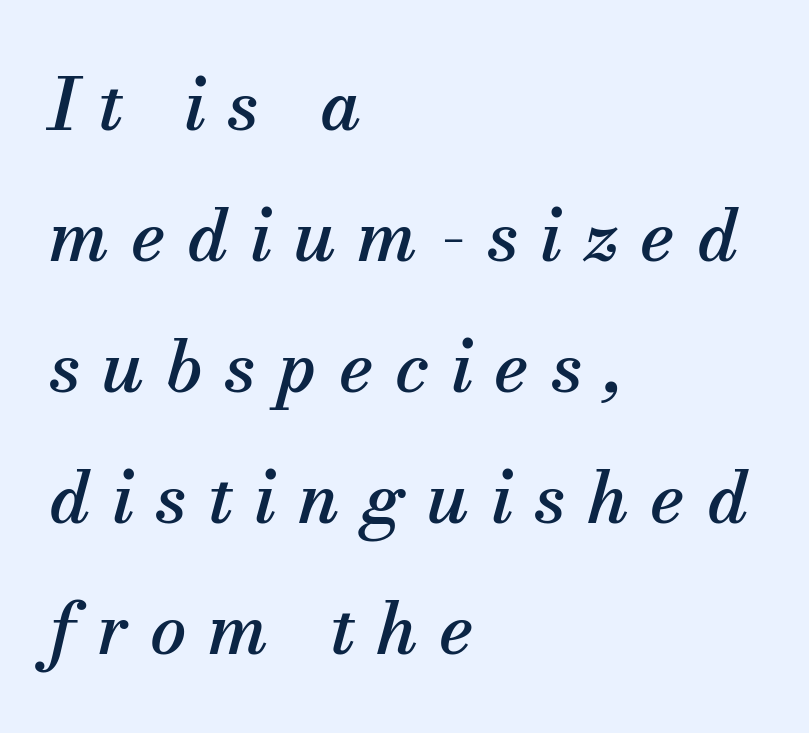
{"serif": "yes", "italic": "yes", "lean": "right", "slant_degrees": 13, "width": "normal", "stroke_contrast": "medium", "x_height": "small", "monospaced": "no", "underline": "no", "align": "left", "line_spacing_ratio": 1.82, "letter_spacing": "wide", "letter_spacing_em": 0.3, "glyph_px": 72}
